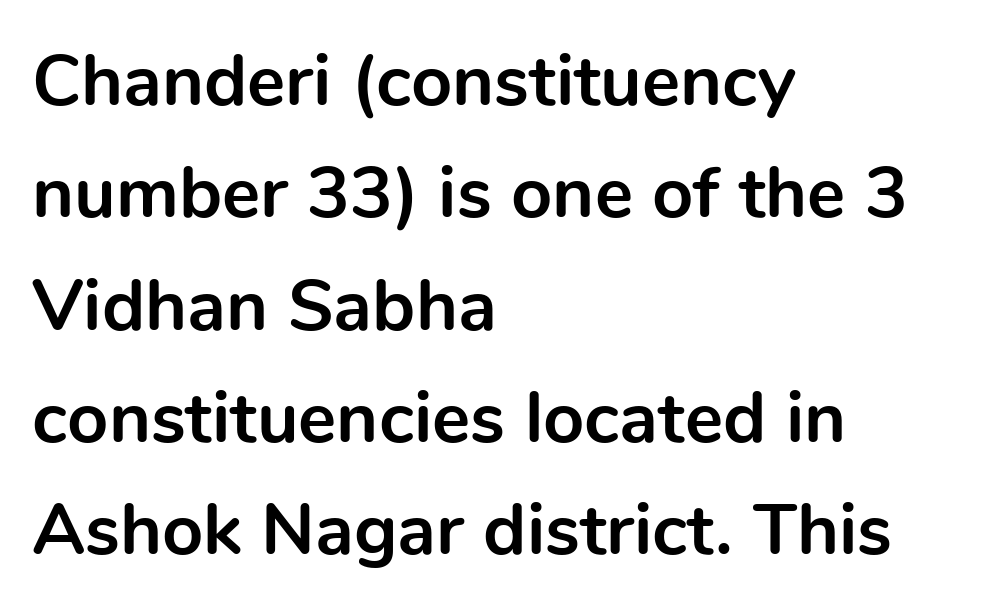
The image shows 72 px bold sans-serif type, upright; set left-aligned, normal line spacing (1.56x), normal letter spacing, not underlined; a medium x-height.
